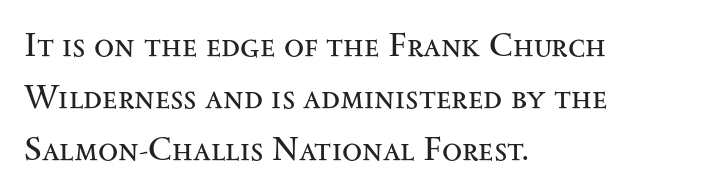
The image shows 33 px regular-weight, wide serif type, upright; set left-aligned, normal line spacing (1.57x), normal letter spacing, not underlined; medium stroke contrast and a small x-height.
